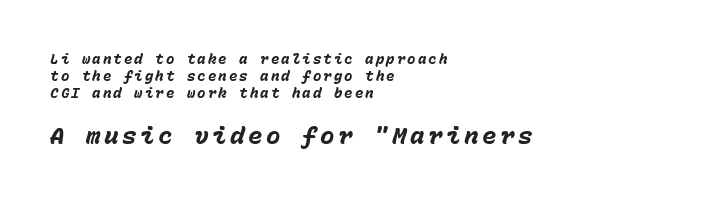
The typesetter chose a ragged-right arrangement here. Quick note: italic. The rendering uses a bold face; every stroke is thick and dark. The passage shown is not underscored anywhere. Of the two passages, the one underneath uses the larger point size.
